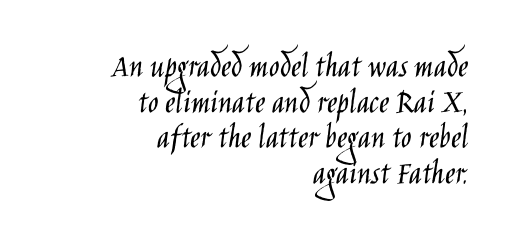
Q: Is the text bold? A: No.
Q: Is the text italic (slanted)? A: Yes.
Q: Is the typeface a serif or a sans-serif typeface? A: Sans-serif.
Q: Is the text underlined? A: No.
Q: How is the paragraph aligned? A: Right-aligned.
Q: Is the spacing between letters normal or unusually wide? A: Normal.
Q: Is the spacing between lines tight, normal or loose? A: Tight.
Q: Width (condensed, normal, or wide)? A: Condensed.
Q: Stroke contrast? A: Low.
Q: x-height? A: Large.
Q: Monospaced? A: No.
